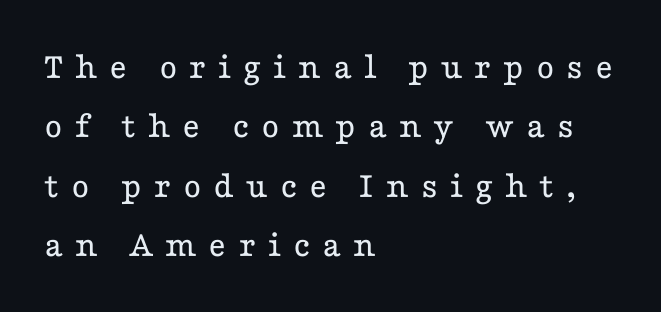
Q: Is the text bold? A: No.
Q: Is the text italic (slanted)? A: No, it is upright.
Q: Is the typeface a serif or a sans-serif typeface? A: Serif.
Q: Is the text underlined? A: No.
Q: How is the paragraph aligned? A: Left-aligned.
Q: Is the spacing between letters normal or unusually wide? A: Unusually wide.
Q: Is the spacing between lines tight, normal or loose? A: Normal.
Q: Width (condensed, normal, or wide)? A: Wide.
Q: Stroke contrast? A: Low.
Q: x-height? A: Medium.
Q: Monospaced? A: No.
